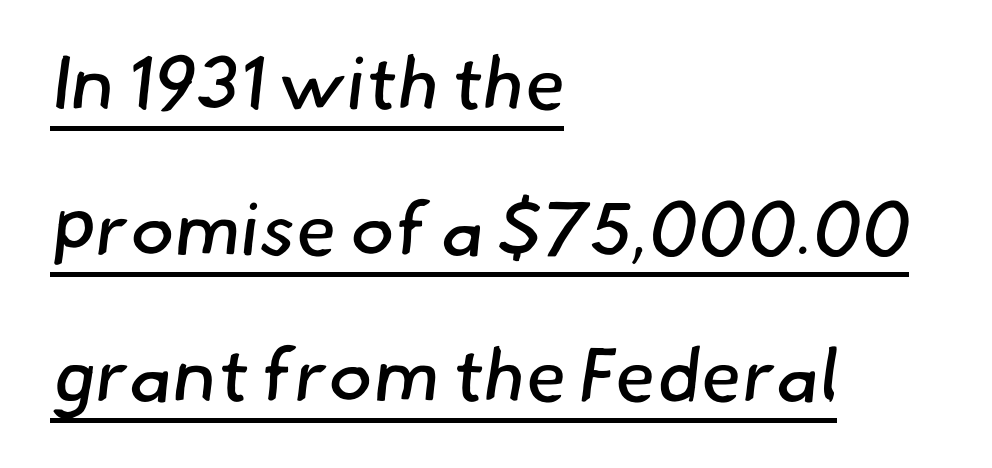
Looks like someone drew a line under every word here. A classic flush-left, rag-right setting is used for this passage. Heaviness? Minimal to ordinary, like unemphasized prose. Looks like regular typesetting: each glyph gets only the width it needs. The passage shown is typeset with a sans-serif family. What's the leading like? Stretched, with rows far apart.
